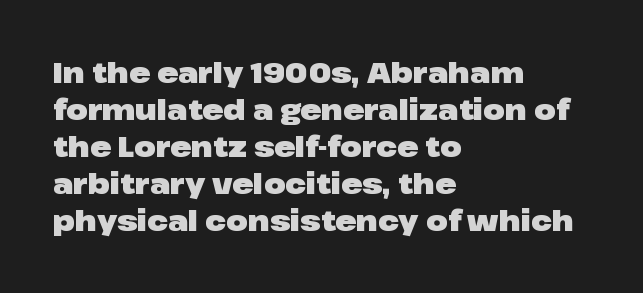
The image shows 28 px heavy, wide sans-serif type, upright; set left-aligned, normal line spacing (1.32x), normal letter spacing, not underlined; low stroke contrast and a medium x-height.
